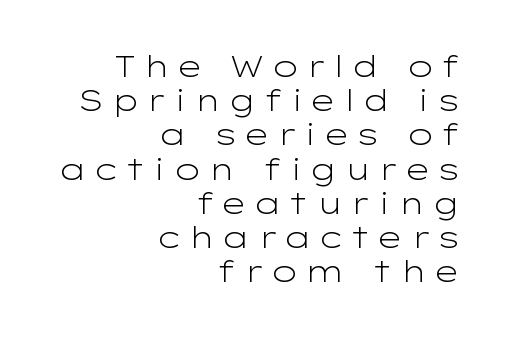
{"serif": "no", "italic": "no", "bold": "no", "weight": "light", "width": "wide", "stroke_contrast": "low", "x_height": "medium", "monospaced": "no", "underline": "no", "align": "right", "line_spacing": "tight", "line_spacing_ratio": 1.14, "glyph_px": 30}
